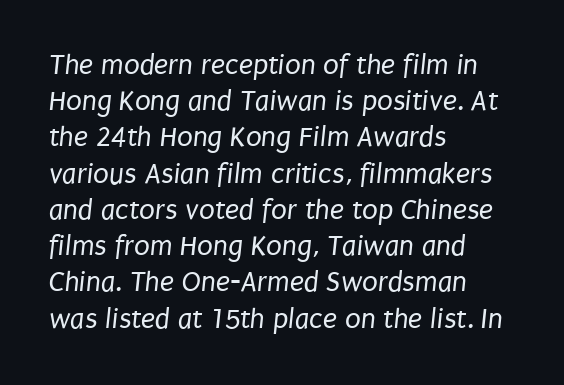
The image shows 29 px regular-weight, condensed sans-serif type; set left-aligned, normal line spacing (1.25x), normal letter spacing, not underlined; low stroke contrast and a large x-height.
